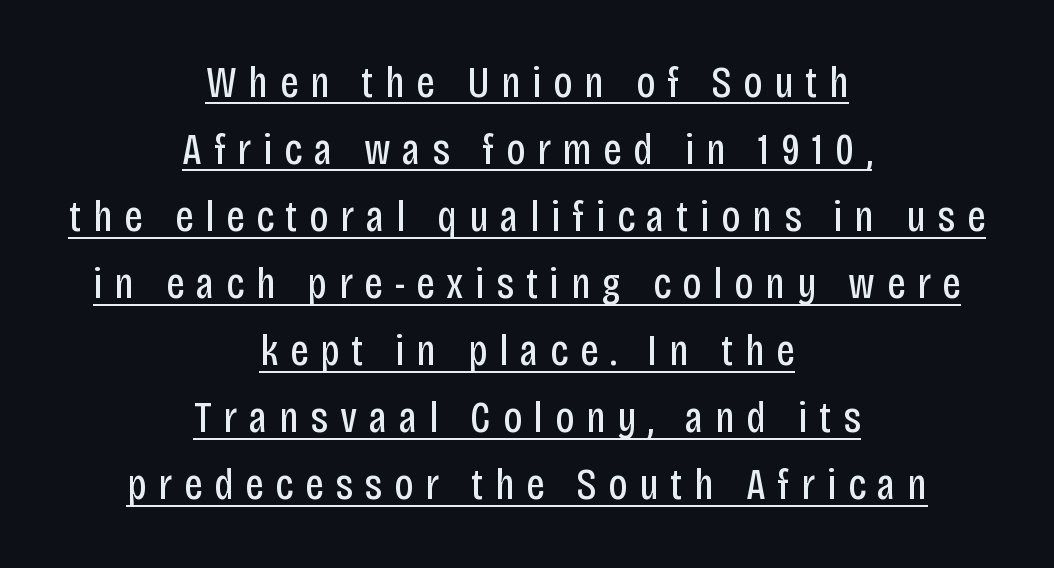
{"serif": "no", "italic": "no", "bold": "no", "weight": "regular", "width": "condensed", "stroke_contrast": "low", "x_height": "large", "monospaced": "no", "underline": "yes", "align": "center", "line_spacing": "normal", "line_spacing_ratio": 1.49, "letter_spacing": "wide", "letter_spacing_em": 0.26, "glyph_px": 45}
